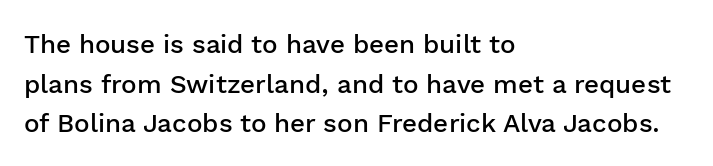
The image shows 26 px text type, upright; set left-aligned, normal line spacing (1.52x), normal letter spacing, not underlined.
